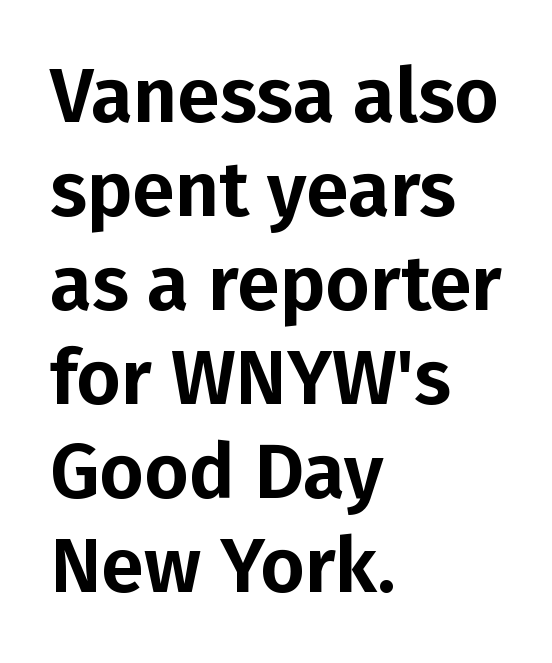
The image shows 77 px sans-serif type, upright; set left-aligned, line spacing 1.22x, normal letter spacing, not underlined; low stroke contrast and a medium x-height.
